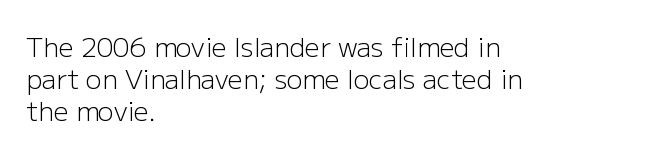
The passage shown is not underscored anywhere. Words appear dense and cohesive because spacing is normal. Alignment: flush left. Unlike italic type, these characters show no tilt at all.
